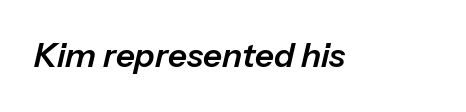
{"italic": "yes", "lean": "right", "slant_degrees": 13, "width": "normal", "stroke_contrast": "low", "x_height": "medium", "monospaced": "no", "underline": "no", "letter_spacing": "normal", "letter_spacing_em": 0.0, "glyph_px": 33}
